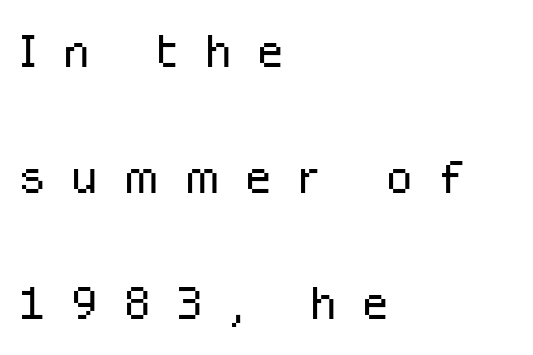
The designer went with a sans here, leaving each stem footless. The rag falls on the right side of this text block. Stroke thickness stays within the range of a standard reading face or lighter. Beneath every word, the page is bare. Notice the wide empty band between every row — that's loose leading. A typesetter would call this heavily tracked-out type.
